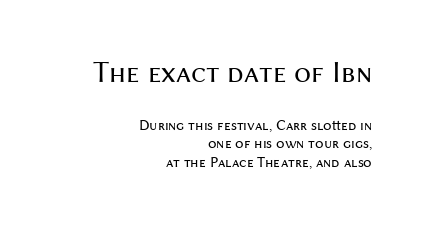
{"serif": "no", "italic": "no", "bold": "no", "weight": "regular", "width": "normal", "stroke_contrast": "medium", "x_height": "medium", "monospaced": "no", "underline": "no", "align": "right", "line_spacing_ratio": 1.23, "letter_spacing": "normal", "letter_spacing_em": 0.0, "larger_block": "first", "size_ratio": 2.0, "glyph_px": 30}
